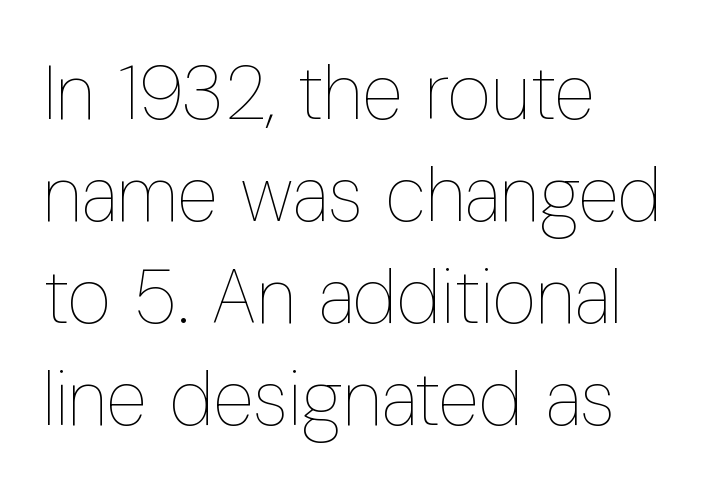
The image shows 76 px thin, condensed type, upright; set left-aligned, normal line spacing (1.34x), normal letter spacing, not underlined; low stroke contrast and a medium x-height.
